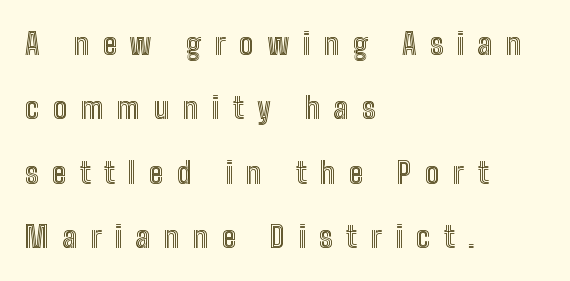
The image shows 30 px condensed type, upright; set left-aligned, loose line spacing (2.15x), unusually wide letter spacing (+0.46 em), not underlined; a medium x-height.
